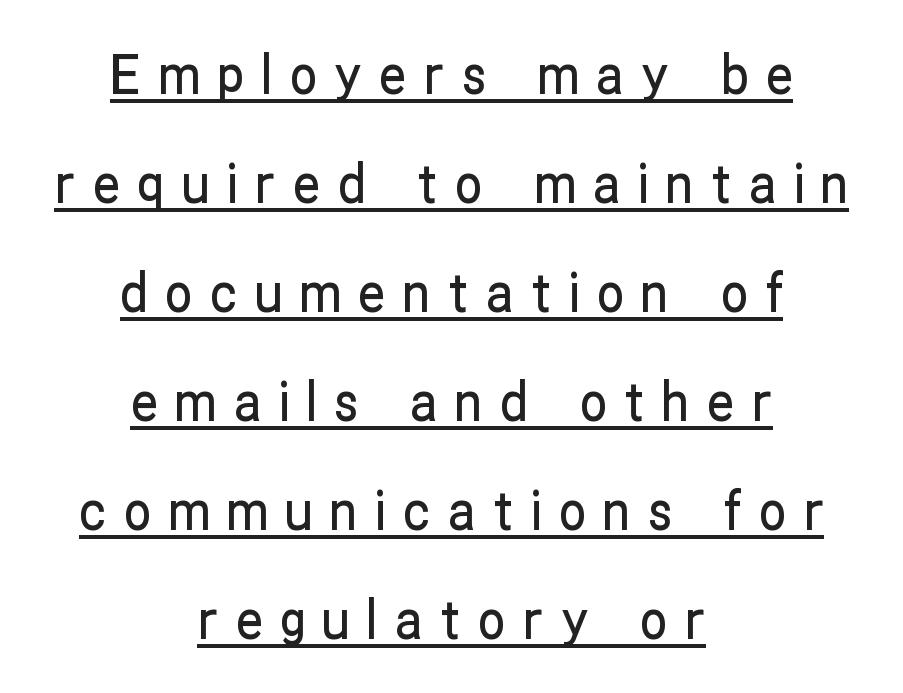
Widely set lines give the paragraph a tall, airy silhouette. Do the characters align in a grid? No, the font is proportional. Regarding serifs, this sample does without them. Tracking here is generous; glyphs stand well apart from one another. This sample is center-justified, so both line endings float freely.
